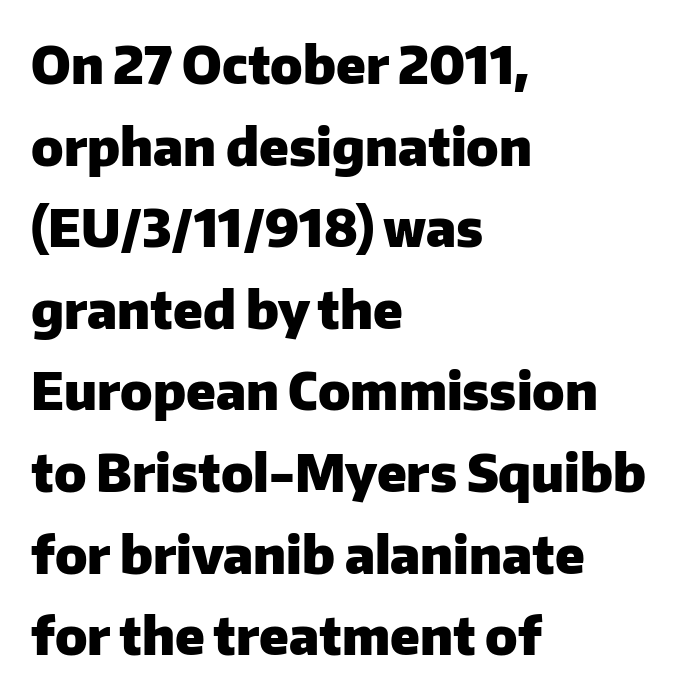
Q: Is the text bold? A: Yes.
Q: Is the text italic (slanted)? A: No, it is upright.
Q: Is the typeface a serif or a sans-serif typeface? A: Sans-serif.
Q: Is the text underlined? A: No.
Q: How is the paragraph aligned? A: Left-aligned.
Q: Is the spacing between letters normal or unusually wide? A: Normal.
Q: Is the spacing between lines tight, normal or loose? A: Normal.
Q: Width (condensed, normal, or wide)? A: Normal.
Q: Stroke contrast? A: Low.
Q: x-height? A: Medium.
Q: Monospaced? A: No.
